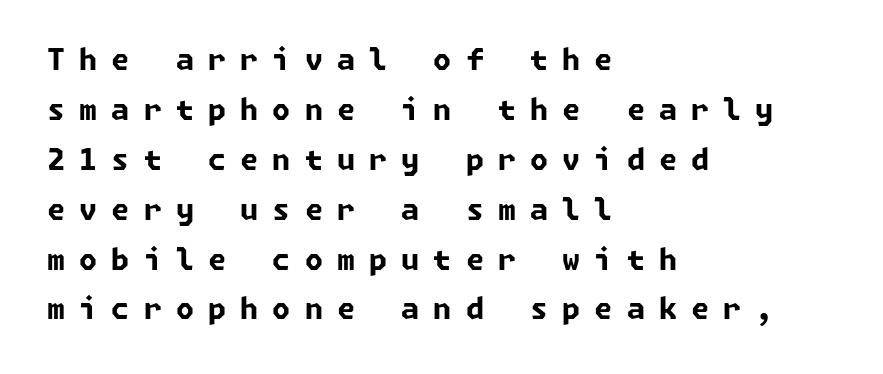
{"serif": "no", "bold": "yes", "weight": "bold", "width": "normal", "stroke_contrast": "low", "x_height": "medium", "underline": "no", "align": "left", "line_spacing_ratio": 1.72, "letter_spacing": "wide", "letter_spacing_em": 0.49, "glyph_px": 29}
